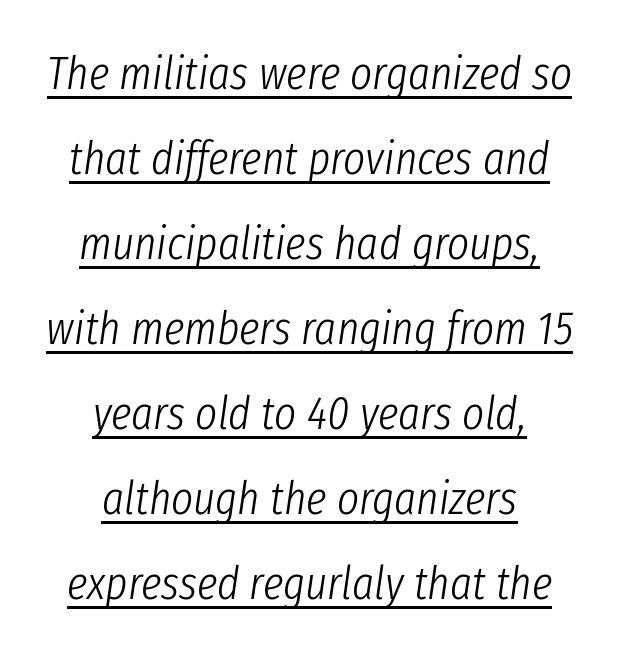
{"italic": "yes", "lean": "right", "slant_degrees": 8, "bold": "no", "weight": "light", "width": "condensed", "stroke_contrast": "low", "x_height": "medium", "monospaced": "no", "underline": "yes", "align": "center", "line_spacing_ratio": 1.81, "letter_spacing": "normal", "letter_spacing_em": 0.0, "glyph_px": 47}
